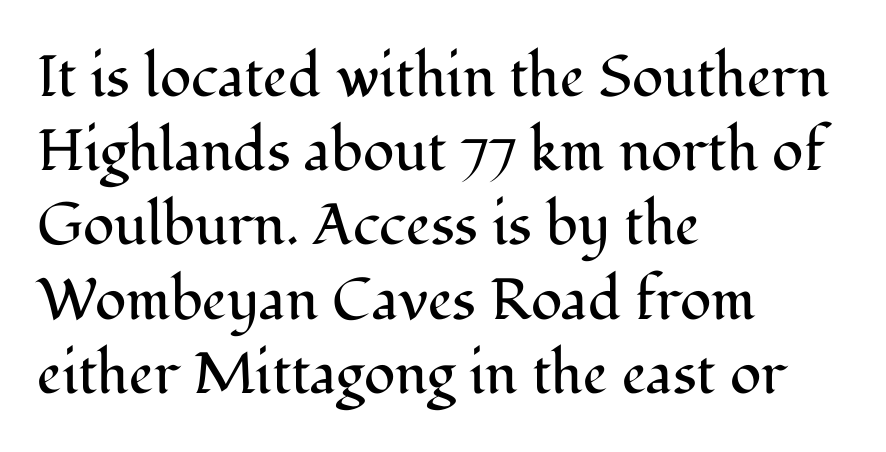
Spacing between characters is what you'd get straight out of the box. Line spacing here is normal. Think standard paragraph weight, or any step lighter than that. All the whitespace from short lines collects on the right.
